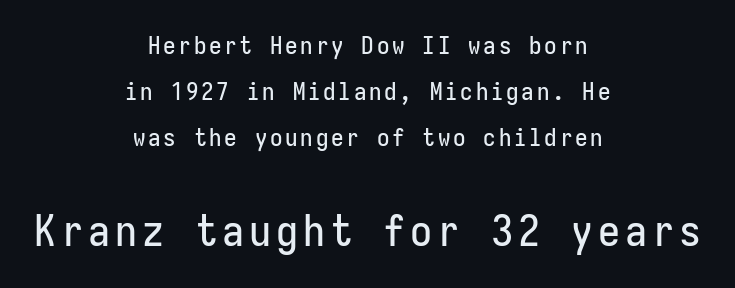
Visually the block forms a symmetrical silhouette, jagged on both flanks. Posture: vertical. Top chunk: small. Bottom chunk: large. Think of a typewriter: that constant character pitch is what you see here. Bare-footed words on every line. This rendering employs a face without finishing strokes, i.e., a sans-serif.
